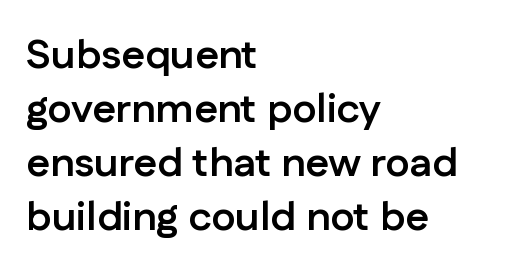
You could not count columns in this text — the font is proportionally spaced. The tracking reads as untouched default to a designer's eye. Clear beneath every line of the passage. Posture: straight, roman, zero tilt. Evenly set lines give the paragraph a standard silhouette. Its strokes are broad and dark, the hallmark of bold type.
